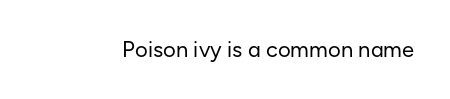
{"italic": "no", "bold": "no", "underline": "no", "letter_spacing": "normal", "letter_spacing_em": 0.0, "glyph_px": 22}
